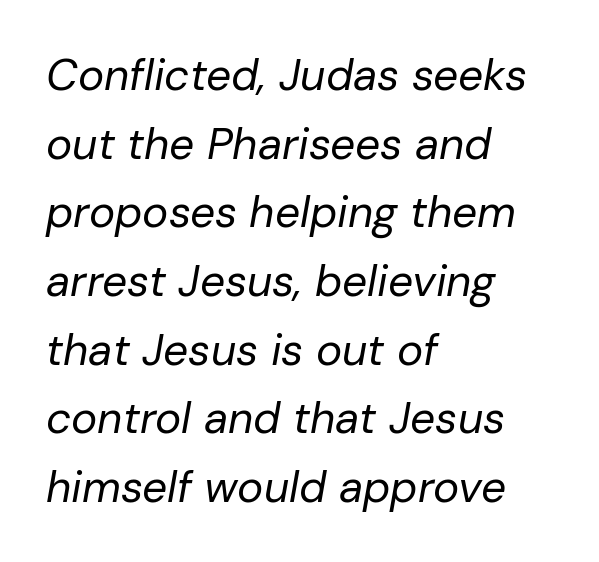
Q: Is the text bold? A: No.
Q: Is the text italic (slanted)? A: Yes, it leans right by about 10 degrees.
Q: Is the text underlined? A: No.
Q: How is the paragraph aligned? A: Left-aligned.
Q: Is the spacing between letters normal or unusually wide? A: Normal.
Q: Is the spacing between lines tight, normal or loose? A: Normal.
Q: Width (condensed, normal, or wide)? A: Normal.
Q: Stroke contrast? A: Low.
Q: x-height? A: Medium.
Q: Monospaced? A: No.
